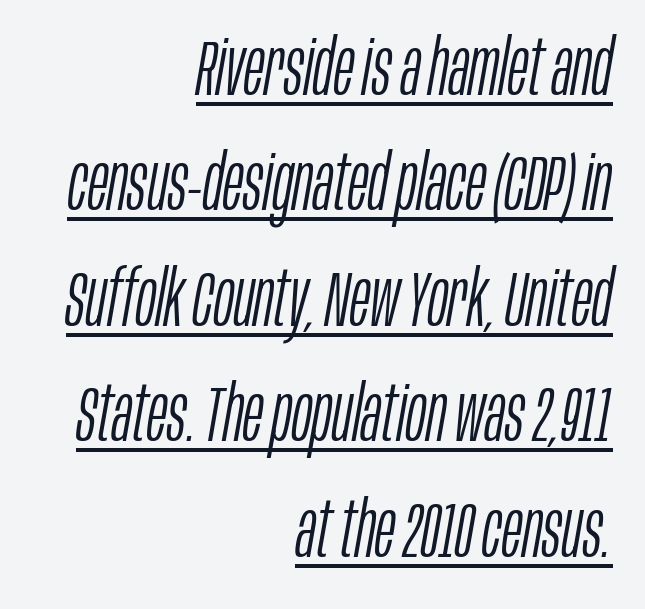
Q: Is the text bold? A: No.
Q: Is the text italic (slanted)? A: Yes, it leans right by about 10 degrees.
Q: Is the text underlined? A: Yes.
Q: How is the paragraph aligned? A: Right-aligned.
Q: Is the spacing between letters normal or unusually wide? A: Normal.
Q: Is the spacing between lines tight, normal or loose? A: Normal.
Q: Width (condensed, normal, or wide)? A: Condensed.
Q: Stroke contrast? A: Low.
Q: x-height? A: Large.
Q: Monospaced? A: No.
